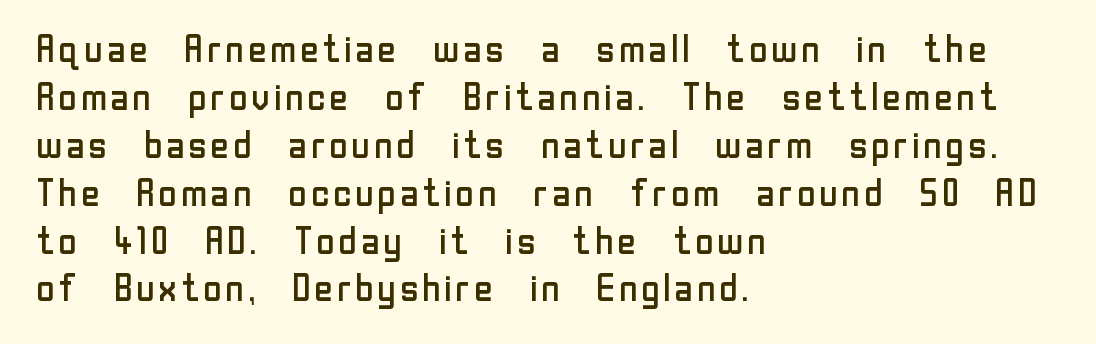
The image shows 38 px regular-weight sans-serif type, upright; set left-aligned, normal line spacing (1.26x), normal letter spacing, not underlined; low stroke contrast and a medium x-height.
